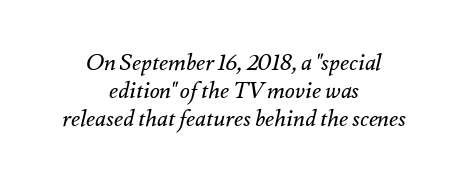
{"italic": "yes", "lean": "right", "slant_degrees": 12, "bold": "no", "underline": "no", "align": "center", "line_spacing_ratio": 1.22, "letter_spacing": "normal", "letter_spacing_em": 0.0, "glyph_px": 23}
